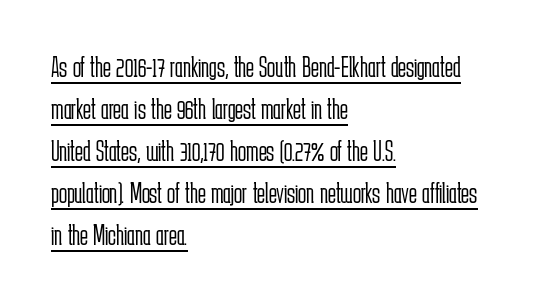
The image shows 30 px light, condensed sans-serif type, upright; set left-aligned, normal line spacing (1.4x), normal letter spacing, underlined; low stroke contrast and a medium x-height.
